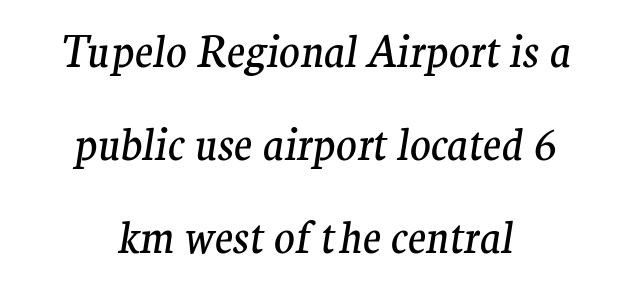
Tracking here is standard; glyphs follow each other at the usual distance. The lines are quadded center. Does the leading feel generous? Absolutely, it's lavish. Classification — serif. Spacing verdict: proportional, widths tailored to each character. Does the lettering tilt? It does — this is italic.
